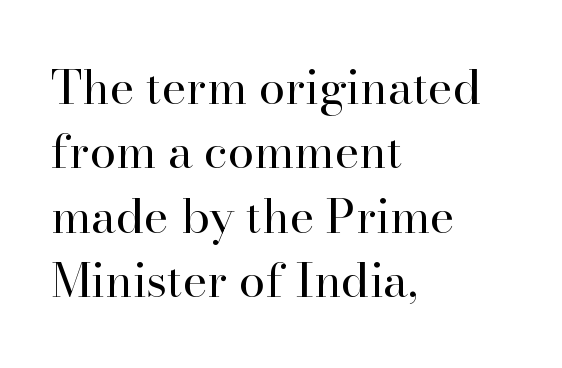
The image shows 47 px regular-weight serif type, upright; set left-aligned, normal line spacing (1.37x), normal letter spacing, not underlined; high stroke contrast and a small x-height.
